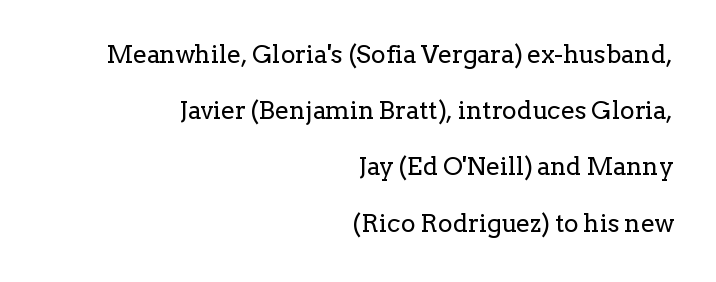
{"italic": "no", "bold": "no", "underline": "no", "align": "right", "line_spacing": "loose", "line_spacing_ratio": 2.25, "letter_spacing": "normal", "letter_spacing_em": 0.0, "glyph_px": 25}
